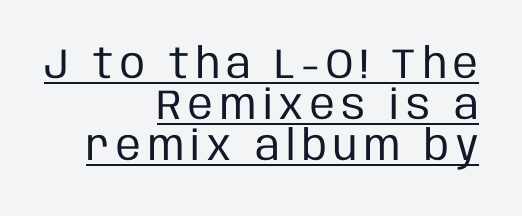
Are there feet on the stems? There aren't — it's a sans. One-word summary of the alignment: right. These characters rest on top of a visible drawn line. A roman cut, with each character standing at attention. Caption: face not bold, strokes unweighted.
